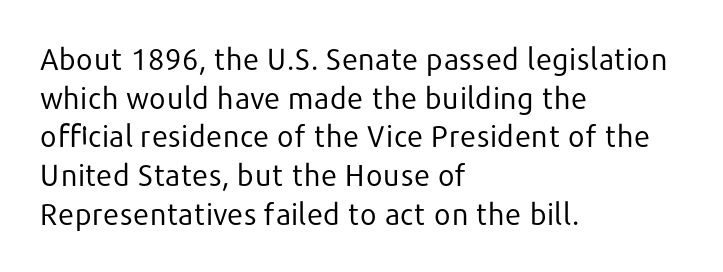
The image shows 30 px regular-weight sans-serif type, upright; set left-aligned, normal line spacing (1.29x), normal letter spacing, not underlined; low stroke contrast and a medium x-height.
